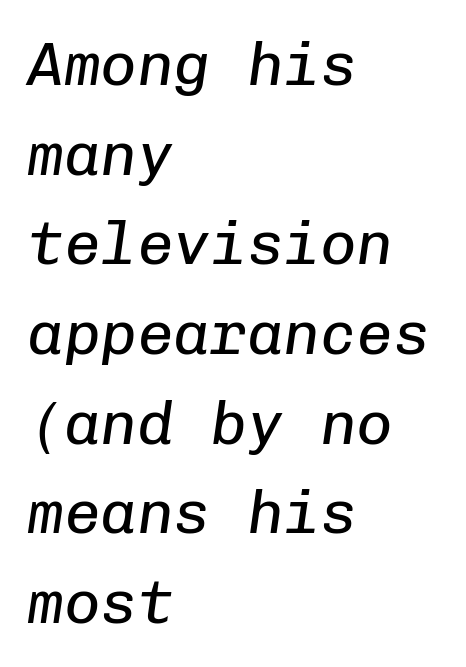
{"italic": "yes", "lean": "right", "slant_degrees": 8, "bold": "no", "weight": "regular", "width": "normal", "stroke_contrast": "low", "x_height": "medium", "monospaced": "yes", "underline": "no", "align": "left", "line_spacing": "normal", "line_spacing_ratio": 1.47, "letter_spacing": "normal", "letter_spacing_em": 0.0, "glyph_px": 61}
